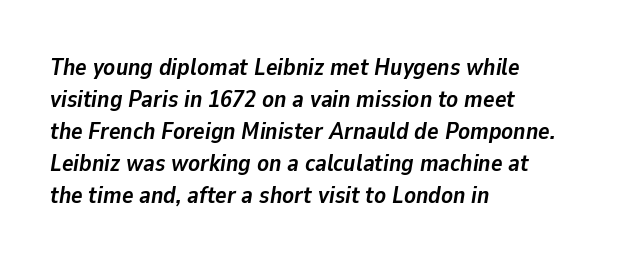
Q: Is the text bold? A: Yes.
Q: Is the text italic (slanted)? A: Yes, it leans right by about 9 degrees.
Q: Is the text underlined? A: No.
Q: How is the paragraph aligned? A: Left-aligned.
Q: Is the spacing between letters normal or unusually wide? A: Normal.
Q: Is the spacing between lines tight, normal or loose? A: Normal.
